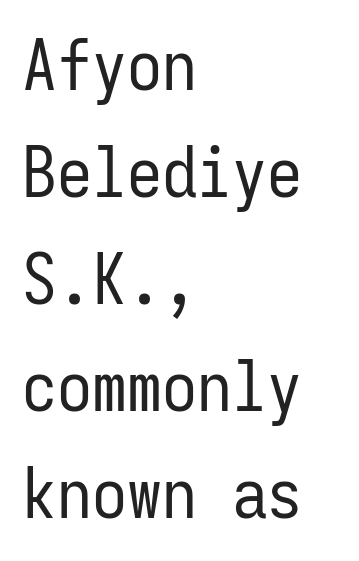
The image shows 70 px regular-weight, condensed sans-serif type, upright, monospaced; set left-aligned, normal line spacing (1.53x), normal letter spacing, not underlined; low stroke contrast and a medium x-height.
